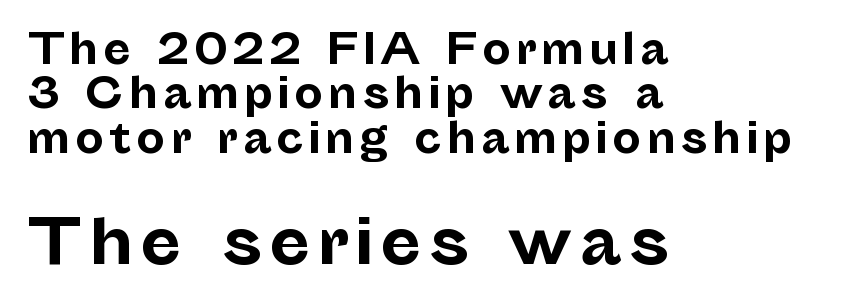
Q: Is the text bold? A: Yes.
Q: Is the text italic (slanted)? A: No, it is upright.
Q: Is the typeface a serif or a sans-serif typeface? A: Sans-serif.
Q: Is the text underlined? A: No.
Q: How is the paragraph aligned? A: Left-aligned.
Q: Is the spacing between lines tight, normal or loose? A: Tight.
Q: Which block of text is set in a larger size, the first (top) or the second (bottom)? A: The second (bottom) one.
Q: Width (condensed, normal, or wide)? A: Normal.
Q: Stroke contrast? A: Low.
Q: x-height? A: Medium.
Q: Monospaced? A: No.
